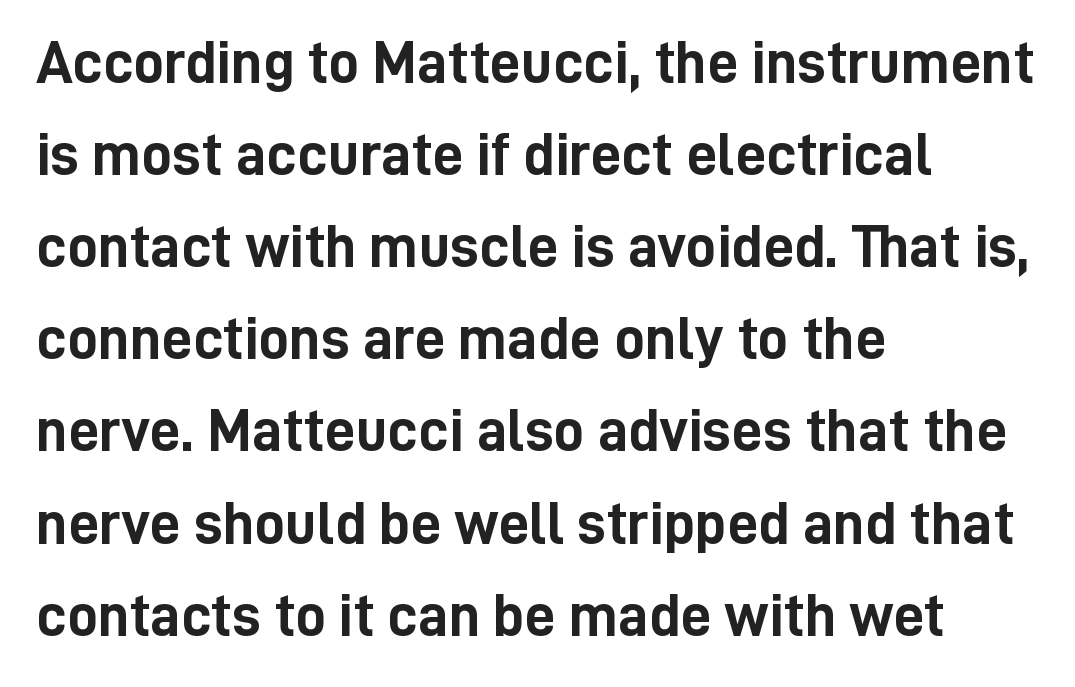
The image shows 61 px semibold, condensed sans-serif type, upright; set left-aligned, normal line spacing (1.51x), normal letter spacing, not underlined; low stroke contrast and a medium x-height.
